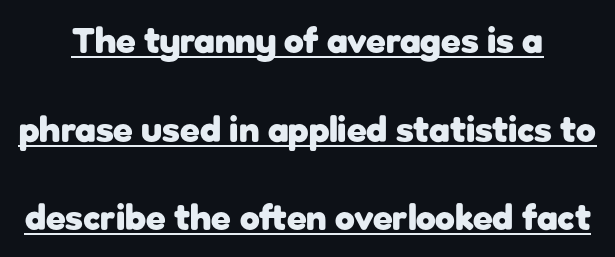
Q: Is the text bold? A: Yes.
Q: Is the text italic (slanted)? A: No, it is upright.
Q: Is the typeface a serif or a sans-serif typeface? A: Sans-serif.
Q: Is the text underlined? A: Yes.
Q: How is the paragraph aligned? A: Centered.
Q: Is the spacing between letters normal or unusually wide? A: Normal.
Q: Is the spacing between lines tight, normal or loose? A: Loose.
Q: Width (condensed, normal, or wide)? A: Normal.
Q: Stroke contrast? A: Low.
Q: x-height? A: Medium.
Q: Monospaced? A: No.
